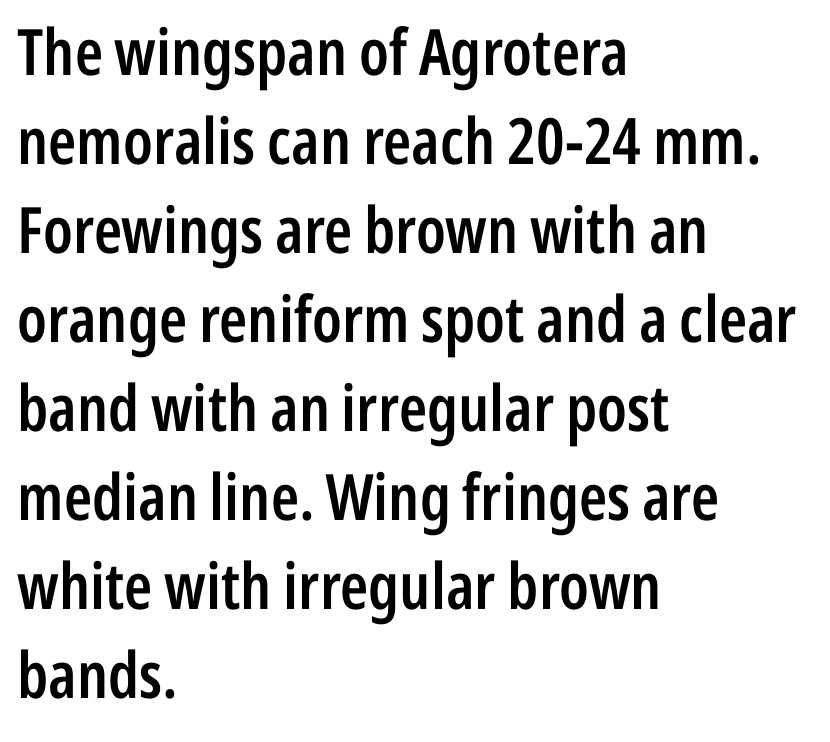
The type is set solid horizontally, with unmodified tracking. The letters are semibold — heavier than regular but short of a full bold. Honestly, there is no underline to notice here at all. Baseline-to-baseline distance is the conventional proportion of letter height.
